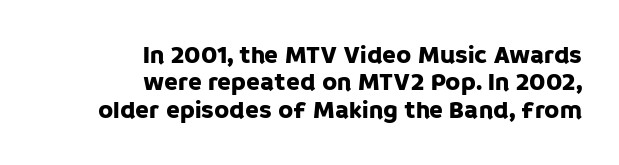
Q: Is the text italic (slanted)? A: No, it is upright.
Q: Is the text underlined? A: No.
Q: How is the paragraph aligned? A: Right-aligned.
Q: Is the spacing between letters normal or unusually wide? A: Normal.
Q: Is the spacing between lines tight, normal or loose? A: Tight.
